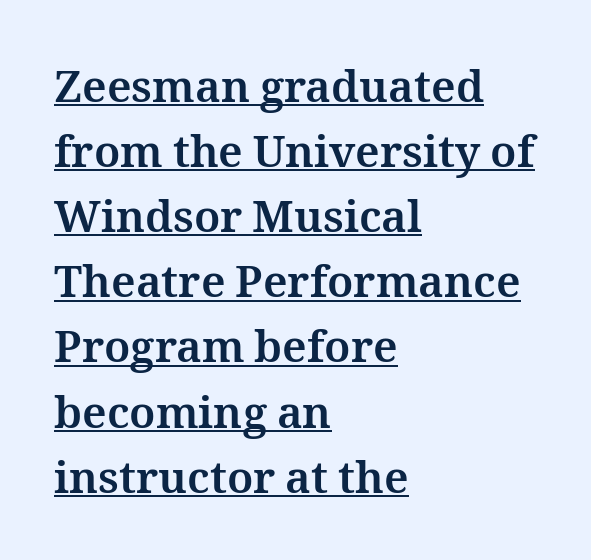
{"italic": "no", "bold": "yes", "weight": "bold", "width": "normal", "stroke_contrast": "medium", "x_height": "medium", "monospaced": "no", "underline": "yes", "align": "left", "line_spacing": "normal", "line_spacing_ratio": 1.48, "letter_spacing": "normal", "letter_spacing_em": 0.0, "glyph_px": 44}
